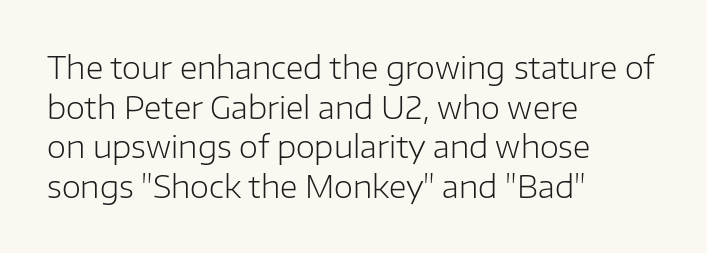
{"serif": "no", "italic": "no", "bold": "no", "weight": "light", "width": "normal", "stroke_contrast": "low", "x_height": "medium", "monospaced": "no", "underline": "no", "align": "left", "line_spacing": "normal", "line_spacing_ratio": 1.28, "letter_spacing": "normal", "letter_spacing_em": 0.0, "glyph_px": 31}
